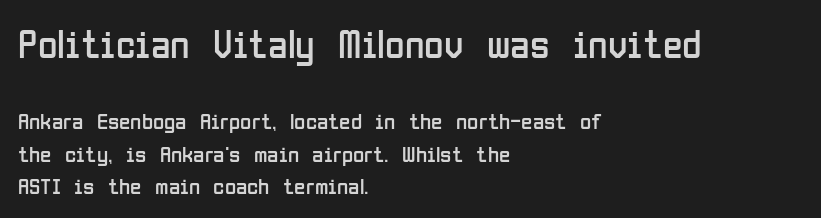
{"serif": "no", "italic": "no", "bold": "no", "weight": "regular", "width": "condensed", "stroke_contrast": "low", "x_height": "medium", "monospaced": "no", "underline": "no", "align": "left", "line_spacing": "normal", "line_spacing_ratio": 1.41, "letter_spacing": "normal", "letter_spacing_em": 0.0, "larger_block": "first", "size_ratio": 1.74, "glyph_px": 40}
